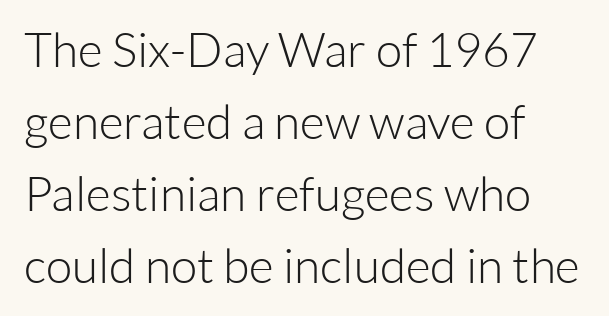
Q: Is the text bold? A: No.
Q: Is the text italic (slanted)? A: No, it is upright.
Q: Is the typeface a serif or a sans-serif typeface? A: Sans-serif.
Q: Is the text underlined? A: No.
Q: How is the paragraph aligned? A: Left-aligned.
Q: Is the spacing between letters normal or unusually wide? A: Normal.
Q: Is the spacing between lines tight, normal or loose? A: Normal.
Q: Width (condensed, normal, or wide)? A: Normal.
Q: Stroke contrast? A: Low.
Q: x-height? A: Medium.
Q: Monospaced? A: No.
